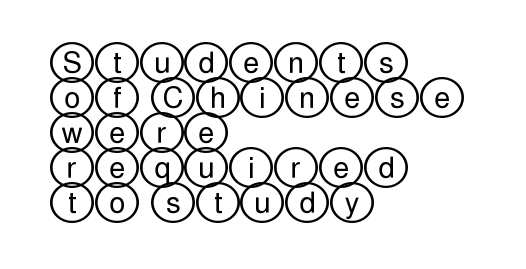
Q: Is the text italic (slanted)? A: No, it is upright.
Q: Is the text underlined? A: No.
Q: How is the paragraph aligned? A: Left-aligned.
Q: Is the spacing between letters normal or unusually wide? A: Normal.
Q: Width (condensed, normal, or wide)? A: Wide.
Q: x-height? A: Large.
